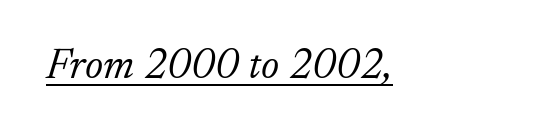
Think standard paragraph weight, or any step lighter than that. Tracking value appears to be zero — textbook default spacing. A typesetter would call this proportional, since set widths differ per character. Does the type have serifs? Yes, each stem ends in a small foot.
